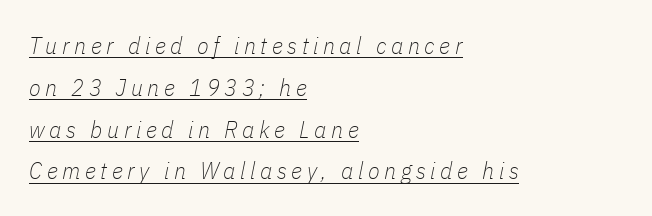
Q: Is the text bold? A: No.
Q: Is the text italic (slanted)? A: Yes, it leans right by about 11 degrees.
Q: Is the text underlined? A: Yes.
Q: How is the paragraph aligned? A: Left-aligned.
